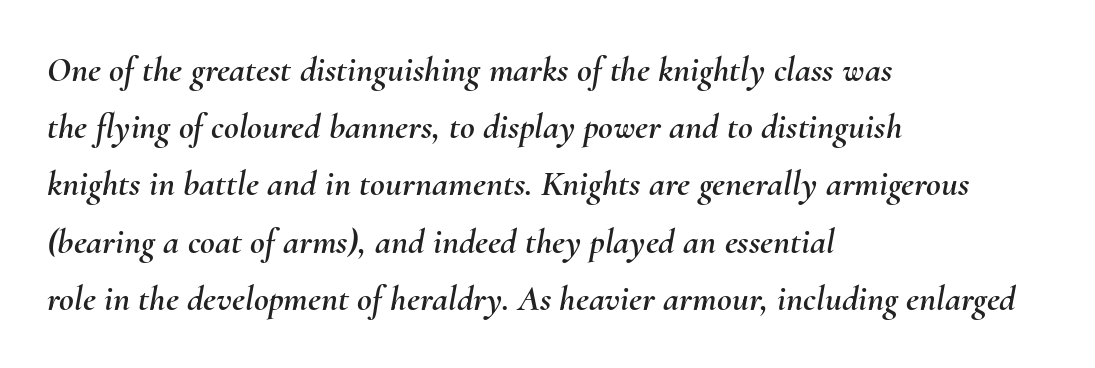
Q: Is the text italic (slanted)? A: Yes, it leans right by about 10 degrees.
Q: Is the text underlined? A: No.
Q: How is the paragraph aligned? A: Left-aligned.
Q: Is the spacing between letters normal or unusually wide? A: Normal.
Q: Is the spacing between lines tight, normal or loose? A: Normal.
Q: Width (condensed, normal, or wide)? A: Normal.
Q: Stroke contrast? A: Medium.
Q: x-height? A: Small.
Q: Monospaced? A: No.
